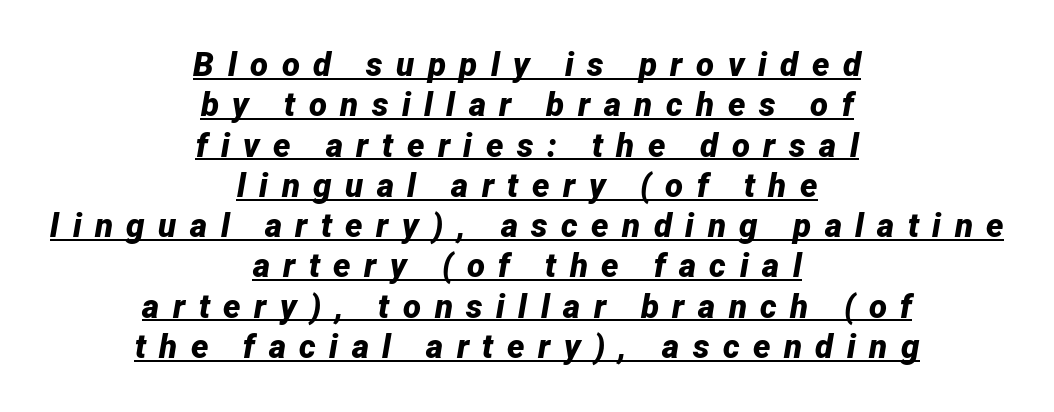
The image shows 33 px bold type, italic (leaning right); set centered, line spacing 1.22x, unusually wide letter spacing (+0.41 em), underlined; low stroke contrast and a medium x-height.
